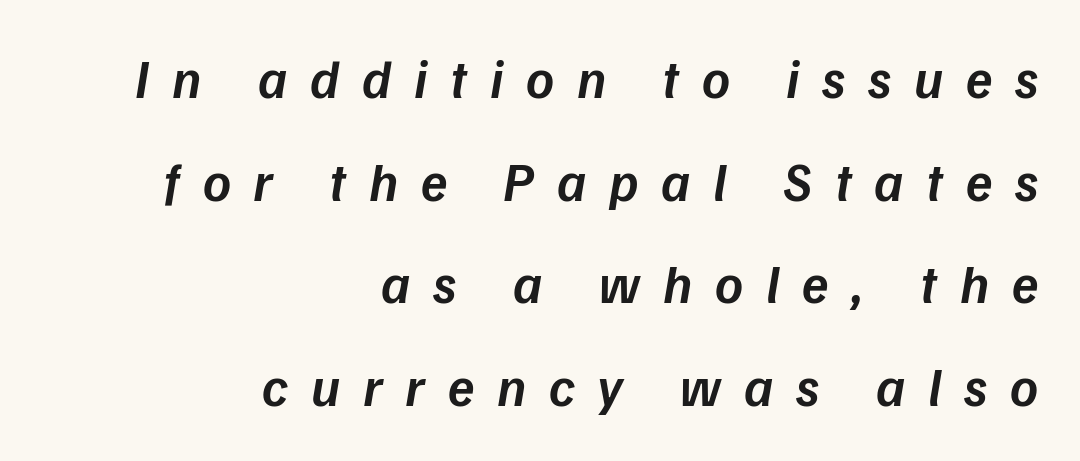
Q: Is the text bold? A: Semi-bold.
Q: Is the text italic (slanted)? A: Yes, it leans right by about 9 degrees.
Q: Is the text underlined? A: No.
Q: How is the paragraph aligned? A: Right-aligned.
Q: Is the spacing between letters normal or unusually wide? A: Unusually wide.
Q: Is the spacing between lines tight, normal or loose? A: Loose.
Q: Width (condensed, normal, or wide)? A: Normal.
Q: Stroke contrast? A: Low.
Q: x-height? A: Medium.
Q: Monospaced? A: No.
